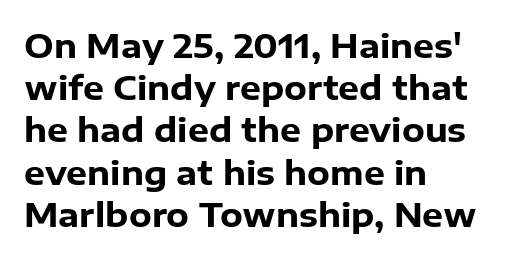
What stands out about the letter spacing? Nothing — it is the standard amount. Grotesque or geometric, the face here clearly has no serifs. On the weight axis this lands at bold, roughly 700. Each letter keeps its own natural width here, so spacing adapts to shape.
